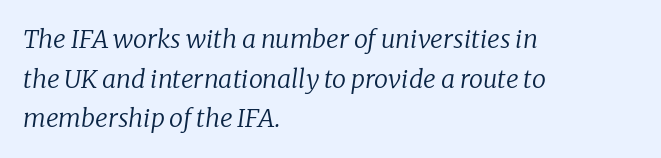
Q: Is the text bold? A: No.
Q: Is the text italic (slanted)? A: Yes, it leans right by about 8 degrees.
Q: Is the text underlined? A: No.
Q: How is the paragraph aligned? A: Left-aligned.
Q: Is the spacing between letters normal or unusually wide? A: Normal.
Q: Is the spacing between lines tight, normal or loose? A: Normal.
